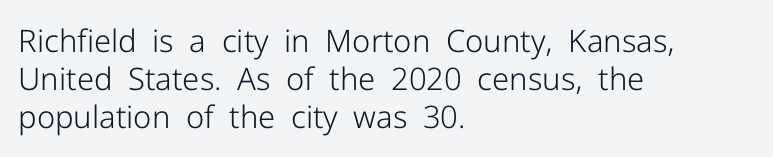
{"serif": "no", "italic": "no", "bold": "no", "weight": "light", "width": "normal", "stroke_contrast": "low", "x_height": "medium", "monospaced": "no", "underline": "no", "align": "left", "line_spacing_ratio": 1.23, "letter_spacing": "normal", "letter_spacing_em": 0.0, "glyph_px": 31}
